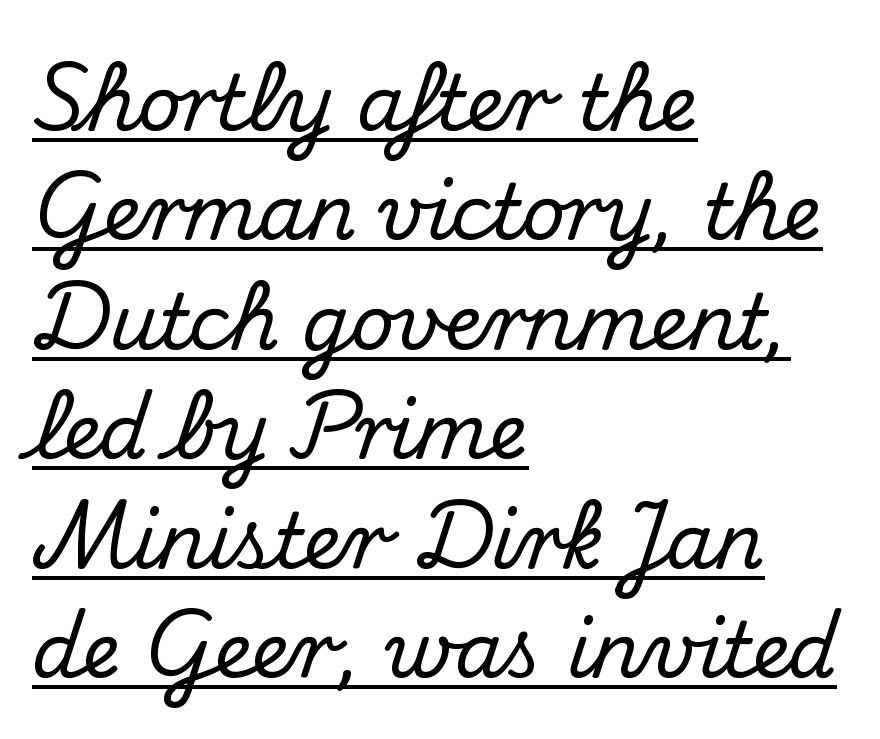
The compositor pushed each line to the left boundary. The passage shown is underscored from start to finish. The passage shown is typed in a proportional face where columns would drift. The horizontal fit of the characters is conventional and even. Vertical spacing — default.
